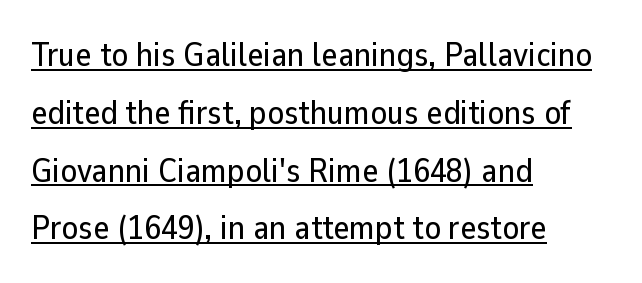
The image shows 34 px sans-serif type, upright; set left-aligned, normal line spacing (1.7x), normal letter spacing, underlined; low stroke contrast and a medium x-height.
